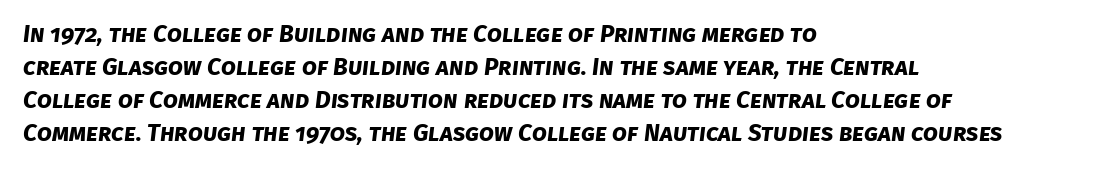
Q: Is the text bold? A: Yes.
Q: Is the text underlined? A: No.
Q: How is the paragraph aligned? A: Left-aligned.
Q: Is the spacing between letters normal or unusually wide? A: Normal.
Q: Is the spacing between lines tight, normal or loose? A: Normal.
